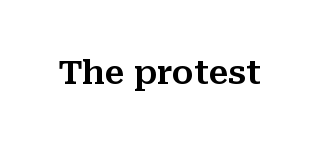
The image shows 33 px serif type, upright; set normal letter spacing, not underlined; medium stroke contrast and a medium x-height.
